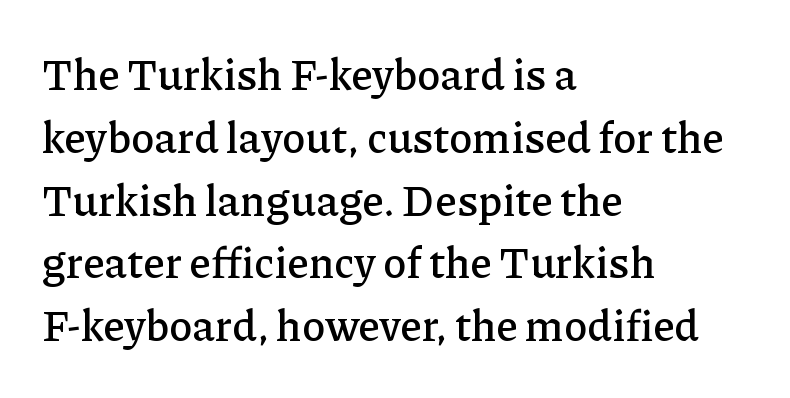
The typesetter chose a ragged-right arrangement here. The block of text has a typical density, with ordinary space between rows. Descenders hang freely into open space. Typographically, this falls in the serif category. The specimen reads as upright at a glance.
